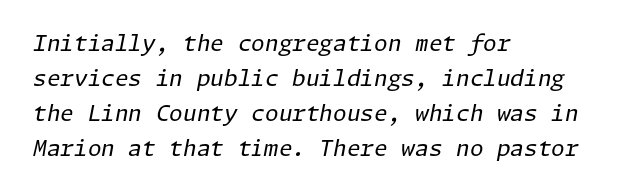
The typeface has the unassuming heft of standard copy or less. Does extra space separate the letters? No, they use regular spacing. Line starts are locked; line ends wander. This is oblique type, the kind used for emphasis or titles. Interline gaps are of average width in this sample.
